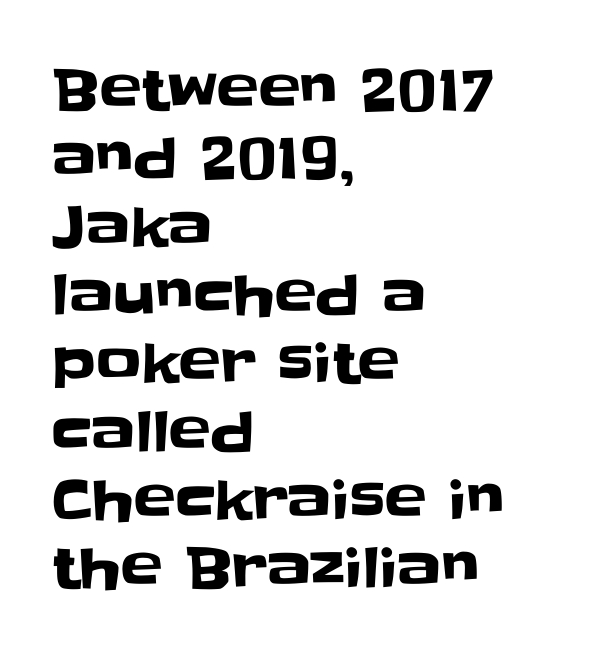
Posture: vertical. Check where the strokes stop: nothing finishes them off — pure sans. Each letter keeps its own natural width here, so spacing adapts to shape. The foot of each line stays bare and open. These lines are set flush left with a ragged right edge.
